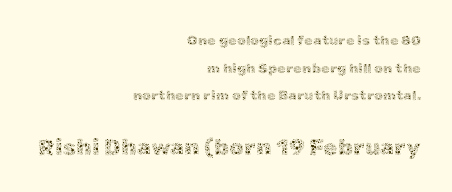
Quick note: underline off. The letters look calm and open, with moderate or lighter stems. The lower block of text is set noticeably larger than the block above it. This sample uses plain, unmodified letter spacing. A typesetter would call this leading open, well beyond the default.
